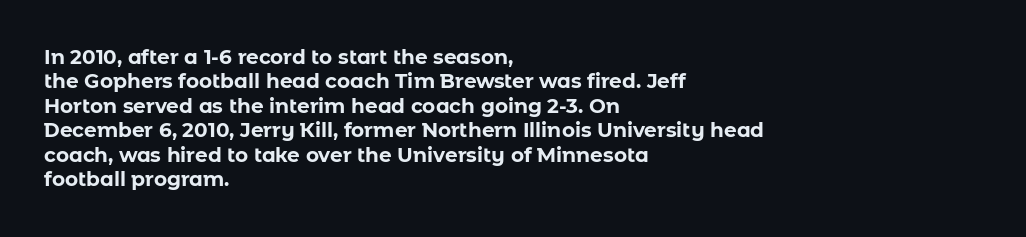
The image shows 20 px bold type, upright; set left-aligned, line spacing 1.22x, normal letter spacing, not underlined.
